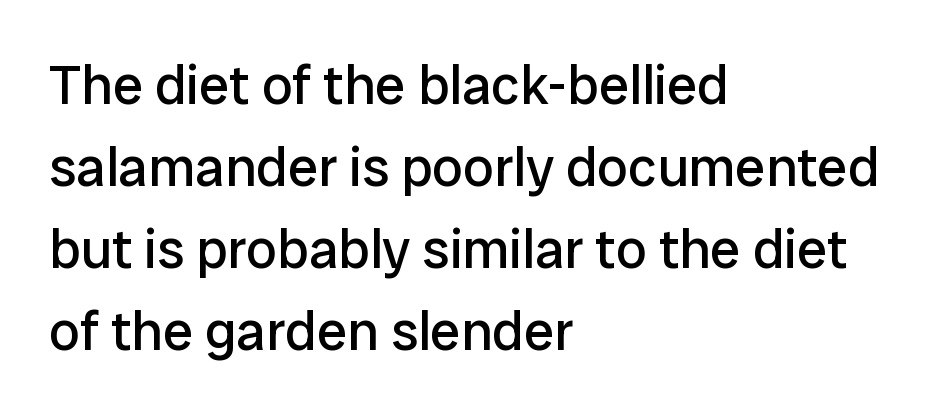
Q: Is the text bold? A: No.
Q: Is the text italic (slanted)? A: No, it is upright.
Q: Is the typeface a serif or a sans-serif typeface? A: Sans-serif.
Q: Is the text underlined? A: No.
Q: How is the paragraph aligned? A: Left-aligned.
Q: Is the spacing between letters normal or unusually wide? A: Normal.
Q: Is the spacing between lines tight, normal or loose? A: Normal.
Q: Width (condensed, normal, or wide)? A: Normal.
Q: Stroke contrast? A: Low.
Q: x-height? A: Medium.
Q: Monospaced? A: No.
